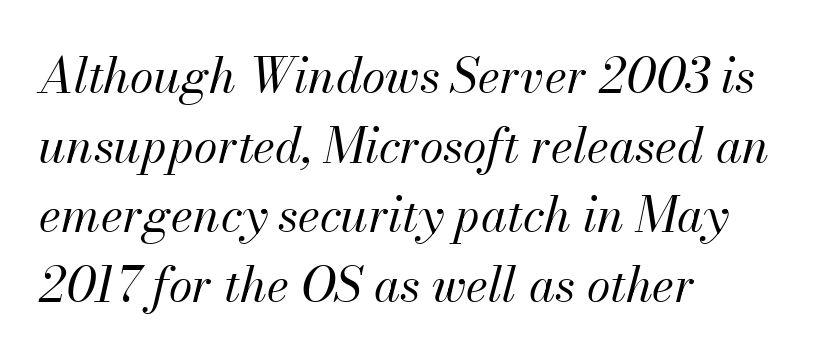
Q: Is the text bold? A: No.
Q: Is the text italic (slanted)? A: Yes, it leans right by about 13 degrees.
Q: Is the text underlined? A: No.
Q: How is the paragraph aligned? A: Left-aligned.
Q: Is the spacing between letters normal or unusually wide? A: Normal.
Q: Is the spacing between lines tight, normal or loose? A: Normal.
Q: Width (condensed, normal, or wide)? A: Normal.
Q: Stroke contrast? A: Medium.
Q: x-height? A: Small.
Q: Monospaced? A: No.
